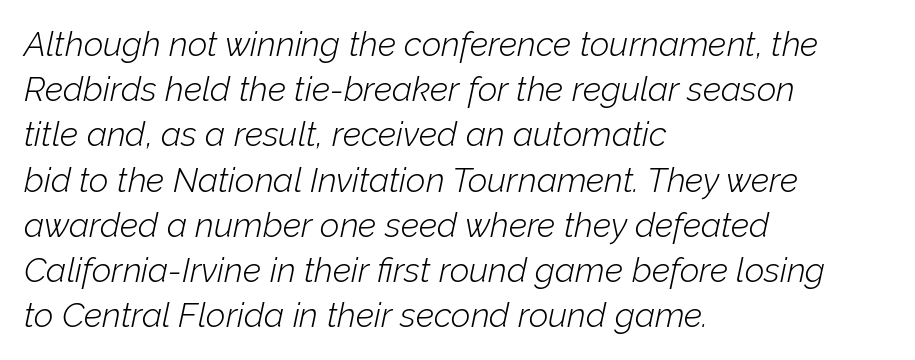
{"italic": "yes", "lean": "right", "slant_degrees": 12, "bold": "no", "weight": "light", "width": "normal", "stroke_contrast": "low", "x_height": "medium", "monospaced": "no", "underline": "no", "align": "left", "line_spacing": "normal", "line_spacing_ratio": 1.33, "letter_spacing": "normal", "letter_spacing_em": 0.0, "glyph_px": 34}
